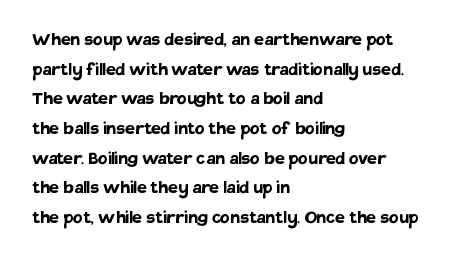
The image shows 22 px bold type, upright; set left-aligned, normal line spacing (1.35x), normal letter spacing, not underlined.
